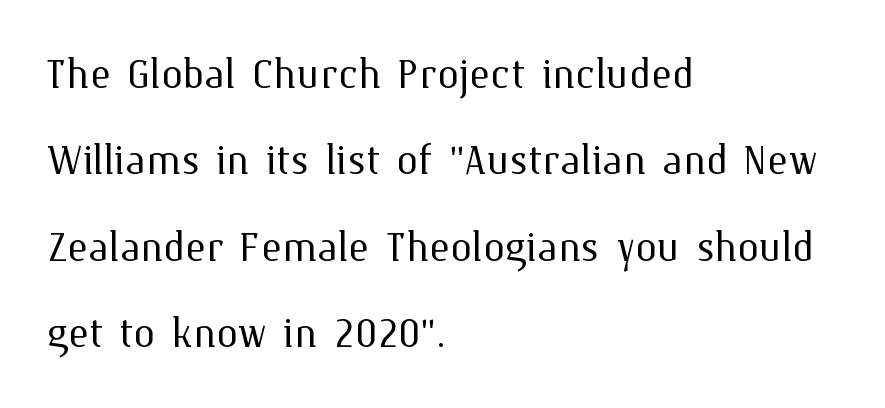
{"italic": "no", "bold": "no", "weight": "light", "width": "normal", "stroke_contrast": "medium", "x_height": "medium", "monospaced": "no", "underline": "no", "align": "left", "line_spacing": "normal", "line_spacing_ratio": 1.57, "letter_spacing": "normal", "letter_spacing_em": 0.0, "glyph_px": 55}
